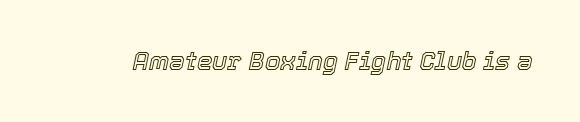
{"italic": "yes", "lean": "right", "slant_degrees": 12, "underline": "no", "letter_spacing": "normal", "letter_spacing_em": 0.0, "glyph_px": 25}
